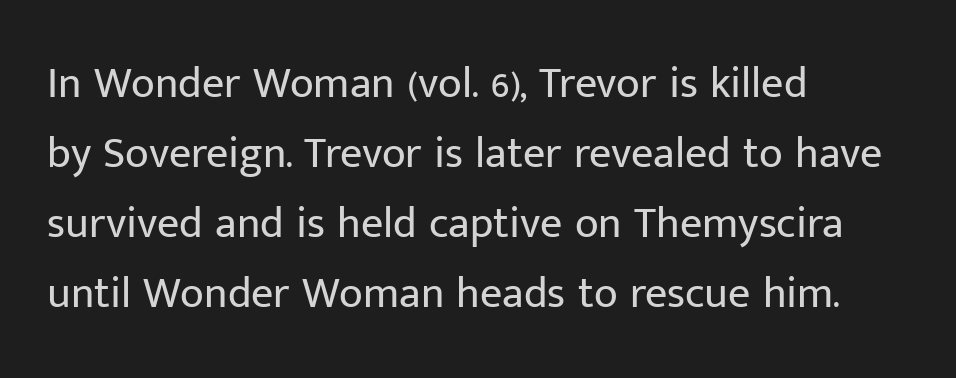
Q: Is the text bold? A: No.
Q: Is the text italic (slanted)? A: No, it is upright.
Q: Is the typeface a serif or a sans-serif typeface? A: Sans-serif.
Q: Is the text underlined? A: No.
Q: How is the paragraph aligned? A: Left-aligned.
Q: Is the spacing between letters normal or unusually wide? A: Normal.
Q: Is the spacing between lines tight, normal or loose? A: Normal.
Q: Width (condensed, normal, or wide)? A: Normal.
Q: Stroke contrast? A: Low.
Q: x-height? A: Medium.
Q: Monospaced? A: No.
